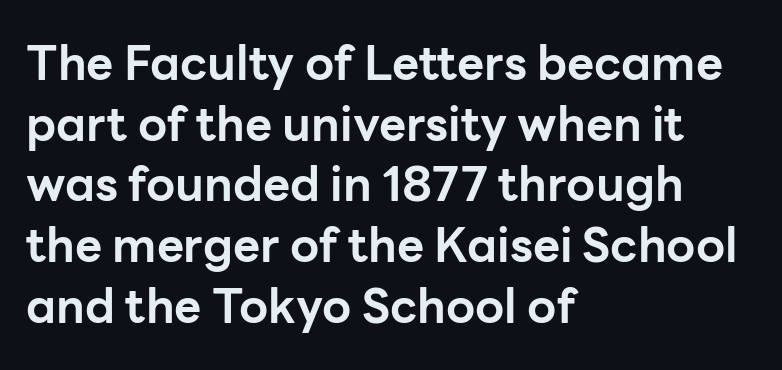
Is the type bold? Yes — the strokes are clearly thick and heavy. The space beneath each line is pristine and unruled. Proportional: the letters do not fall into vertical columns. This rendering leaves character spacing at its baseline value. The leading is moderate, giving the passage an even texture.
